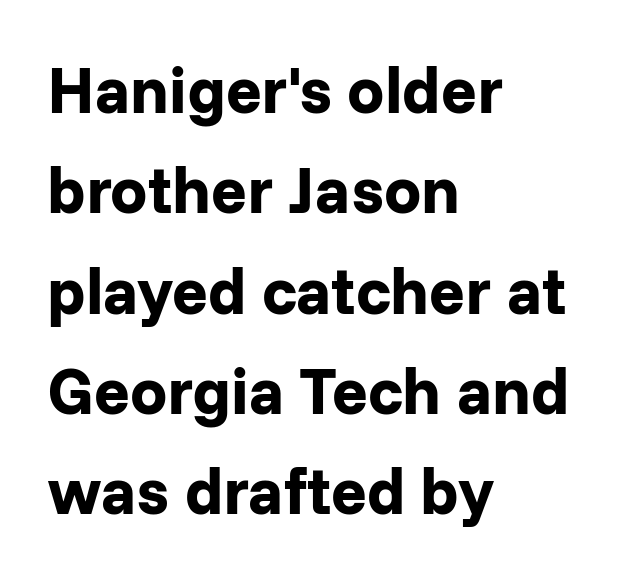
Q: Is the text bold? A: Yes.
Q: Is the text italic (slanted)? A: No, it is upright.
Q: Is the typeface a serif or a sans-serif typeface? A: Sans-serif.
Q: Is the text underlined? A: No.
Q: How is the paragraph aligned? A: Left-aligned.
Q: Is the spacing between letters normal or unusually wide? A: Normal.
Q: Is the spacing between lines tight, normal or loose? A: Normal.
Q: Width (condensed, normal, or wide)? A: Normal.
Q: Stroke contrast? A: Low.
Q: x-height? A: Medium.
Q: Monospaced? A: No.
